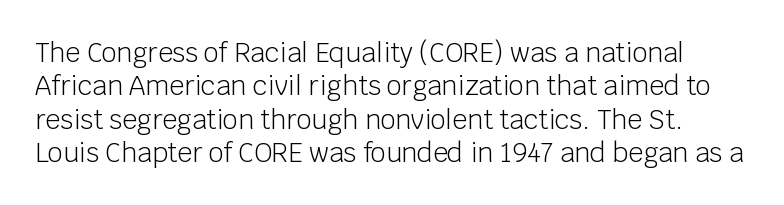
The image shows 26 px text type, upright; set normal line spacing (1.28x), normal letter spacing, not underlined.
